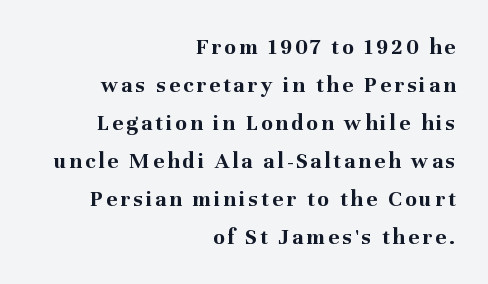
The leading is moderate, giving the passage an even texture. The setting favours the right margin, as signatures and pull-quotes sometimes do. Unmarked baselines from the first word to the last. A roman cut, with each character standing at attention.
